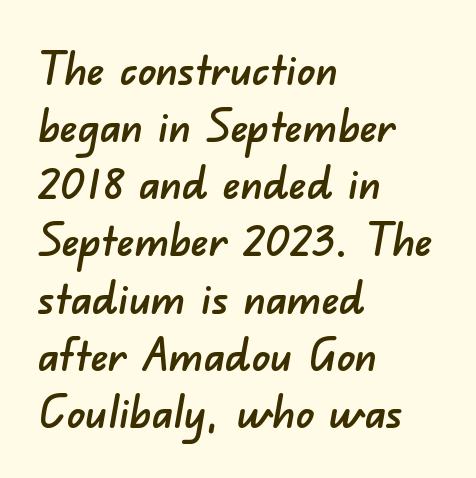
The typesetter chose a ragged-right arrangement here. The typeface chosen for these lines omits serifs. Here the designer chose a conventional face with non-uniform glyph widths. This sample uses plain, unmodified letter spacing. The leading is moderate, giving the passage an even texture. The space directly below the letters is spotless.
